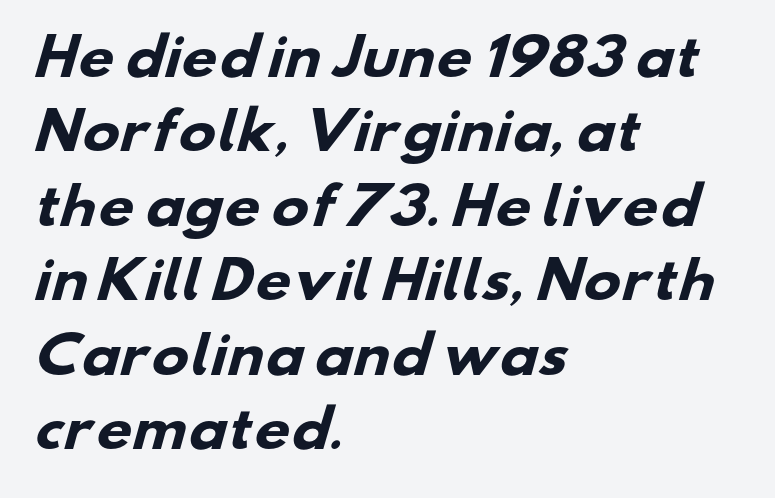
Q: Is the text bold? A: Yes.
Q: Is the typeface a serif or a sans-serif typeface? A: Sans-serif.
Q: Is the text underlined? A: No.
Q: How is the paragraph aligned? A: Left-aligned.
Q: Is the spacing between letters normal or unusually wide? A: Normal.
Q: Is the spacing between lines tight, normal or loose? A: Normal.
Q: Width (condensed, normal, or wide)? A: Wide.
Q: Stroke contrast? A: Low.
Q: x-height? A: Small.
Q: Monospaced? A: No.
